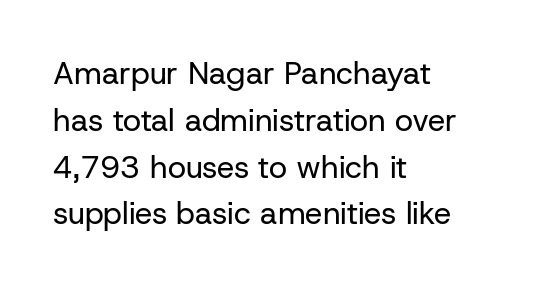
The face looks like a standard text weight, possibly lighter. The text block is weighted toward the left margin, trailing off unevenly rightward. Quick note: interline space is typical. The letters advance in unequal steps, a hallmark of proportional type.
